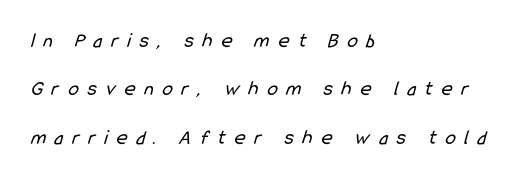
Q: Is the text bold? A: No.
Q: Is the text underlined? A: No.
Q: How is the paragraph aligned? A: Left-aligned.
Q: Is the spacing between letters normal or unusually wide? A: Unusually wide.
Q: Is the spacing between lines tight, normal or loose? A: Loose.
